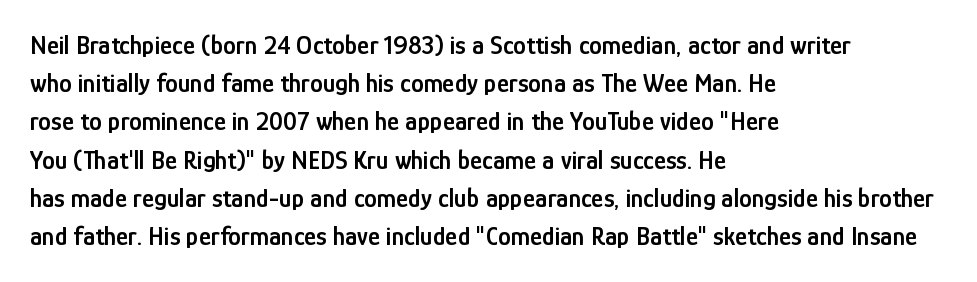
{"italic": "no", "bold": "semi", "underline": "no", "align": "left", "line_spacing": "normal", "line_spacing_ratio": 1.47, "letter_spacing": "normal", "letter_spacing_em": 0.0, "glyph_px": 26}
